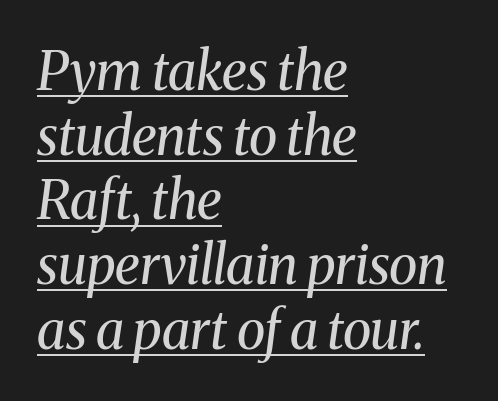
Q: Is the text bold? A: No.
Q: Is the text italic (slanted)? A: Yes, it leans right by about 8 degrees.
Q: Is the typeface a serif or a sans-serif typeface? A: Serif.
Q: Is the text underlined? A: Yes.
Q: How is the paragraph aligned? A: Left-aligned.
Q: Is the spacing between letters normal or unusually wide? A: Normal.
Q: Width (condensed, normal, or wide)? A: Normal.
Q: Stroke contrast? A: Medium.
Q: x-height? A: Medium.
Q: Monospaced? A: No.
